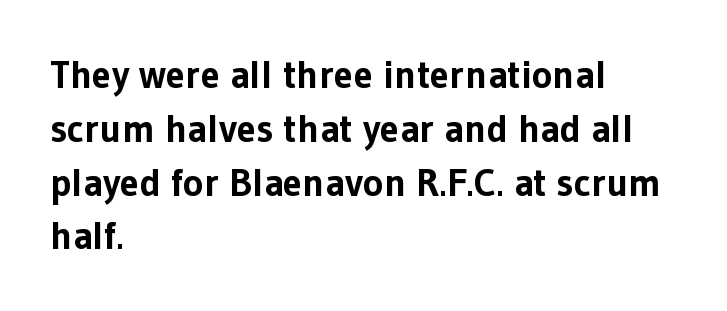
{"serif": "no", "italic": "no", "bold": "yes", "weight": "bold", "width": "normal", "stroke_contrast": "low", "x_height": "medium", "monospaced": "no", "underline": "no", "align": "left", "line_spacing": "normal", "line_spacing_ratio": 1.38, "letter_spacing": "normal", "letter_spacing_em": 0.0, "glyph_px": 39}
